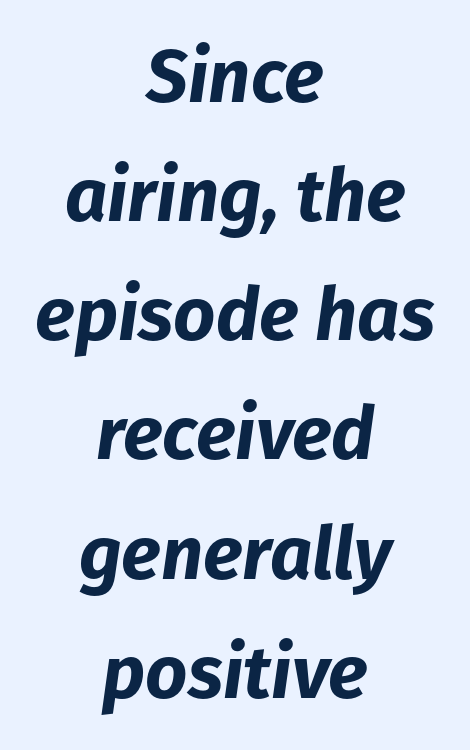
Q: Is the text bold? A: Yes.
Q: Is the text italic (slanted)? A: Yes, it leans right by about 8 degrees.
Q: Is the text underlined? A: No.
Q: How is the paragraph aligned? A: Centered.
Q: Is the spacing between letters normal or unusually wide? A: Normal.
Q: Is the spacing between lines tight, normal or loose? A: Normal.
Q: Width (condensed, normal, or wide)? A: Normal.
Q: Stroke contrast? A: Low.
Q: x-height? A: Medium.
Q: Monospaced? A: No.
